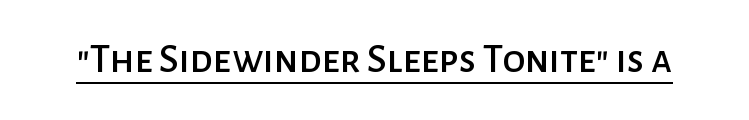
Q: Is the text italic (slanted)? A: No, it is upright.
Q: Is the typeface a serif or a sans-serif typeface? A: Sans-serif.
Q: Is the text underlined? A: Yes.
Q: Is the spacing between letters normal or unusually wide? A: Normal.
Q: Width (condensed, normal, or wide)? A: Normal.
Q: Stroke contrast? A: Low.
Q: x-height? A: Medium.
Q: Monospaced? A: No.
